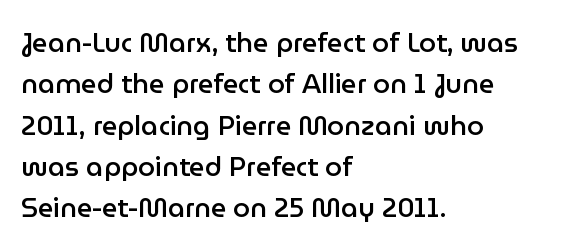
A student would call this left alignment; a typographer would say flush left, rag right. Line spacing here is normal. Tracking value appears to be zero — textbook default spacing. A typesetter would mark this as roman, not italic. Each glyph is drawn with semibold strokes, heavier than normal yet not fully bold. The strip under each line holds only bare page.
